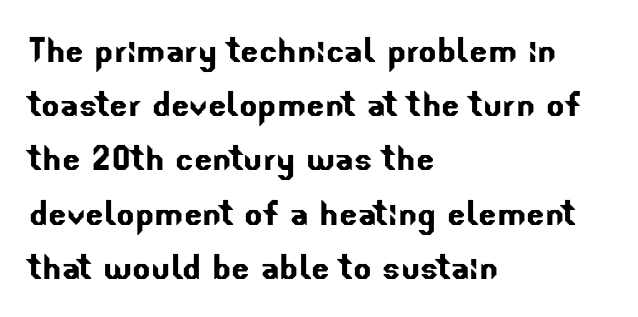
Q: Is the typeface a serif or a sans-serif typeface? A: Sans-serif.
Q: Is the text underlined? A: No.
Q: How is the paragraph aligned? A: Left-aligned.
Q: Is the spacing between letters normal or unusually wide? A: Normal.
Q: Is the spacing between lines tight, normal or loose? A: Normal.
Q: Width (condensed, normal, or wide)? A: Normal.
Q: Stroke contrast? A: Low.
Q: x-height? A: Small.
Q: Monospaced? A: No.
